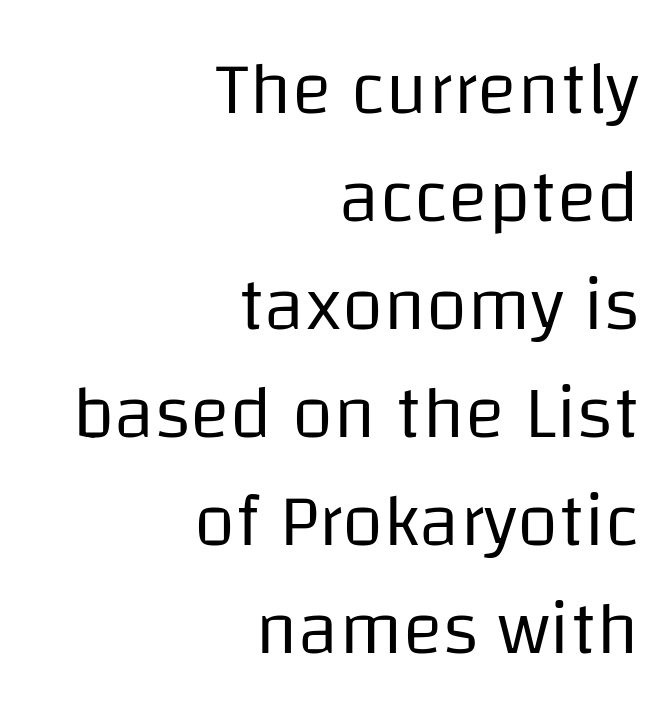
The typography opts for an upright posture over an oblique one. Between one letter and the next there's only the usual sliver of space. Stems and bowls with no extra thickness — not bold. Classification — sans serif. Underline: absent.
